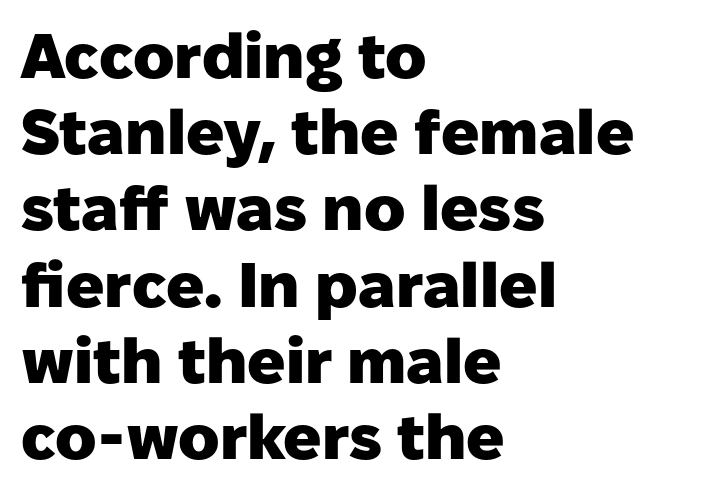
{"serif": "no", "italic": "no", "bold": "yes", "weight": "heavy", "width": "normal", "stroke_contrast": "low", "x_height": "medium", "monospaced": "no", "underline": "no", "align": "left", "line_spacing_ratio": 1.21, "letter_spacing": "normal", "letter_spacing_em": 0.0, "glyph_px": 63}
